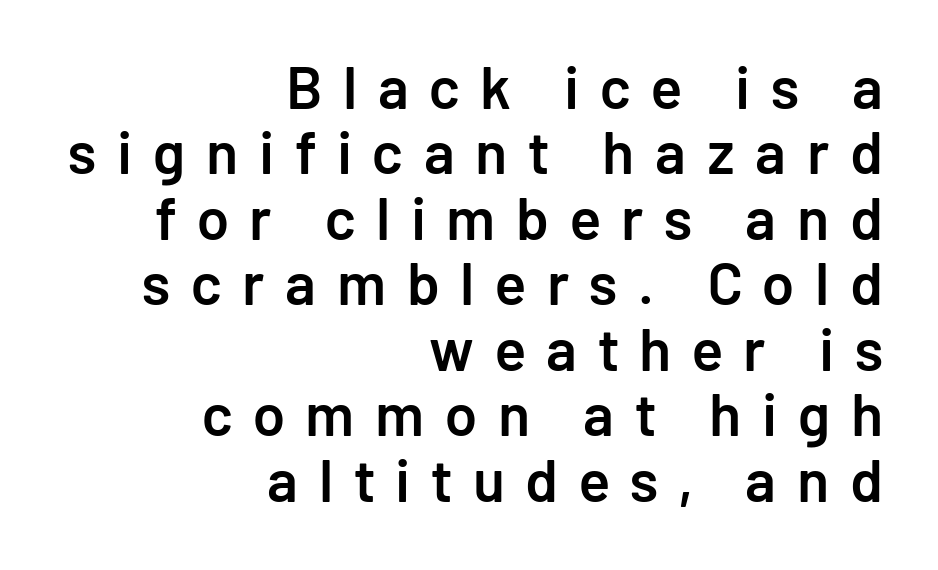
The image shows 59 px semibold sans-serif type, upright; set right-aligned, tight line spacing (1.11x), unusually wide letter spacing (+0.35 em), not underlined; low stroke contrast and a medium x-height.
